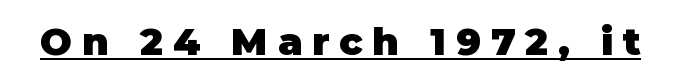
The image shows 38 px heavy sans-serif type, upright; set unusually wide letter spacing (+0.26 em), underlined; low stroke contrast and a large x-height.
